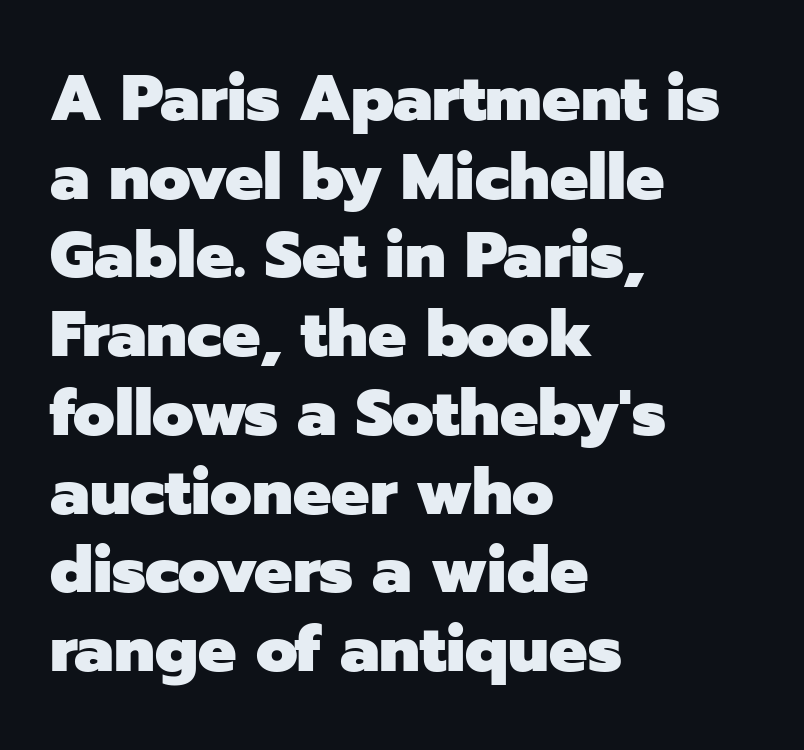
The rendering uses natural spacing where letterforms have individual widths. Each row of text sits above clean, open space. Words appear dense and cohesive because spacing is normal. Posture: upright roman. Heft: maximum for text — a bold.
